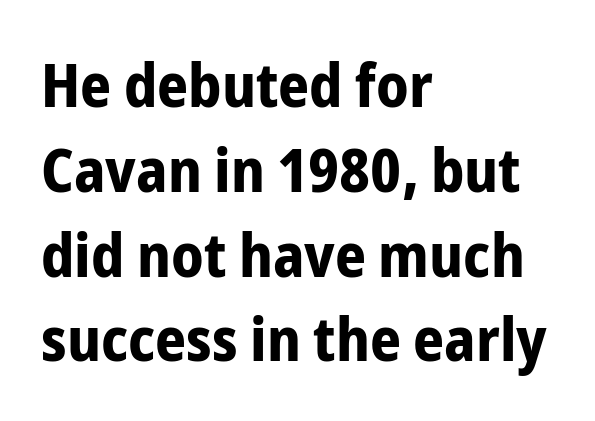
The image shows 61 px bold, condensed sans-serif type, upright; set left-aligned, normal line spacing (1.39x), normal letter spacing, not underlined; low stroke contrast and a medium x-height.
